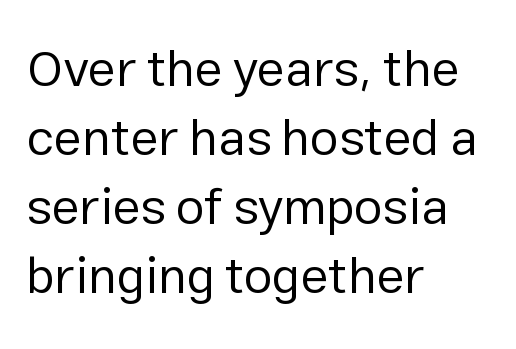
Q: Is the text bold? A: No.
Q: Is the text italic (slanted)? A: No, it is upright.
Q: Is the typeface a serif or a sans-serif typeface? A: Sans-serif.
Q: Is the text underlined? A: No.
Q: How is the paragraph aligned? A: Left-aligned.
Q: Is the spacing between letters normal or unusually wide? A: Normal.
Q: Is the spacing between lines tight, normal or loose? A: Normal.
Q: Width (condensed, normal, or wide)? A: Normal.
Q: Stroke contrast? A: Low.
Q: x-height? A: Medium.
Q: Monospaced? A: No.
